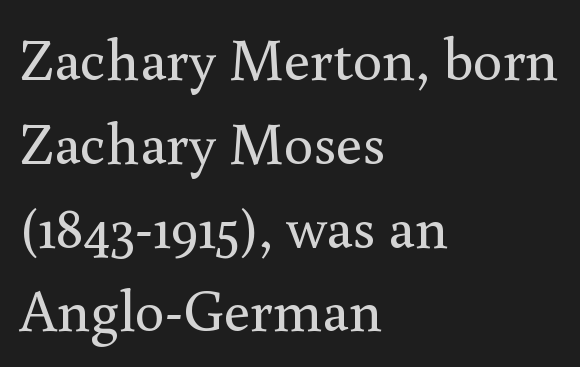
The image shows 59 px regular-weight serif type, upright; set left-aligned, normal line spacing (1.42x), normal letter spacing, not underlined; a small x-height.
